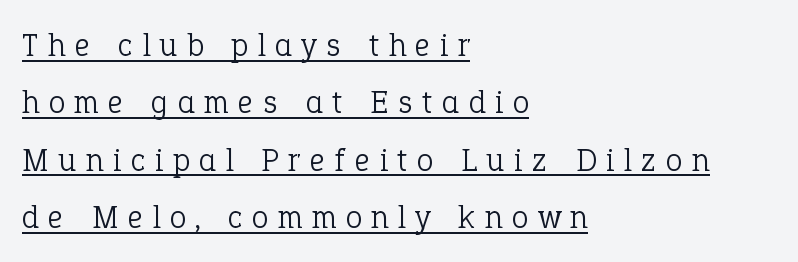
{"serif": "yes", "italic": "no", "bold": "no", "weight": "light", "width": "normal", "stroke_contrast": "low", "x_height": "medium", "monospaced": "no", "underline": "yes", "align": "left", "line_spacing_ratio": 1.74, "letter_spacing": "wide", "letter_spacing_em": 0.3, "glyph_px": 33}
